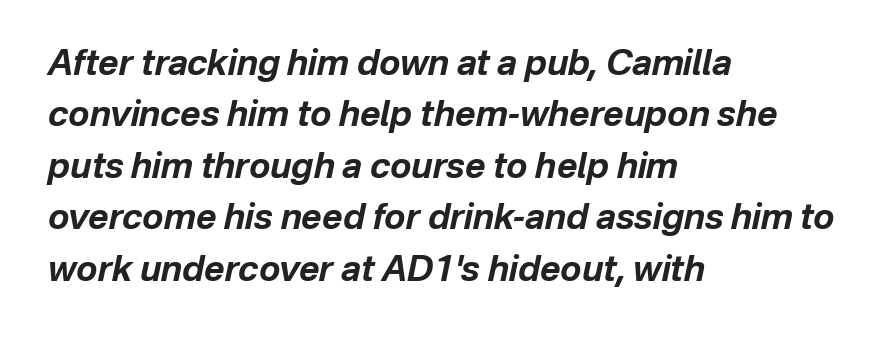
Q: Is the text bold? A: Yes.
Q: Is the text italic (slanted)? A: Yes, it leans right by about 12 degrees.
Q: Is the text underlined? A: No.
Q: How is the paragraph aligned? A: Left-aligned.
Q: Is the spacing between letters normal or unusually wide? A: Normal.
Q: Is the spacing between lines tight, normal or loose? A: Normal.
Q: Width (condensed, normal, or wide)? A: Normal.
Q: Stroke contrast? A: Low.
Q: x-height? A: Medium.
Q: Monospaced? A: No.
